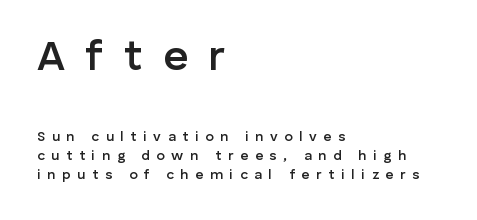
The passage shown stacks its lines at a standard gap. Regarding serifs, this sample does without them. Just letters on the line, the space beneath them empty. These lines are set flush left with a ragged right edge. The rendering uses natural spacing where letterforms have individual widths.
